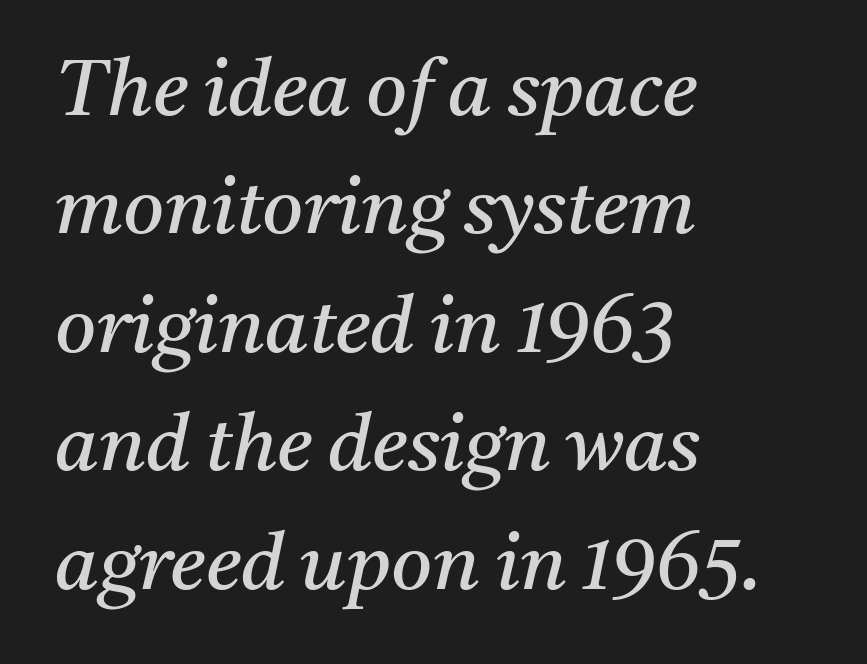
The image shows 79 px regular-weight serif type, italic (leaning right); set left-aligned, normal line spacing (1.5x), normal letter spacing, not underlined; medium stroke contrast and a medium x-height.
